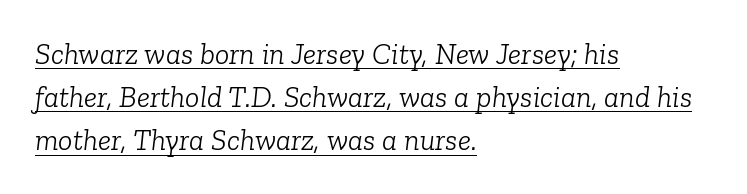
Q: Is the text bold? A: No.
Q: Is the text italic (slanted)? A: Yes, it leans right by about 6 degrees.
Q: Is the typeface a serif or a sans-serif typeface? A: Serif.
Q: Is the text underlined? A: Yes.
Q: How is the paragraph aligned? A: Left-aligned.
Q: Is the spacing between letters normal or unusually wide? A: Normal.
Q: Is the spacing between lines tight, normal or loose? A: Normal.
Q: Width (condensed, normal, or wide)? A: Normal.
Q: Stroke contrast? A: Low.
Q: x-height? A: Medium.
Q: Monospaced? A: No.
